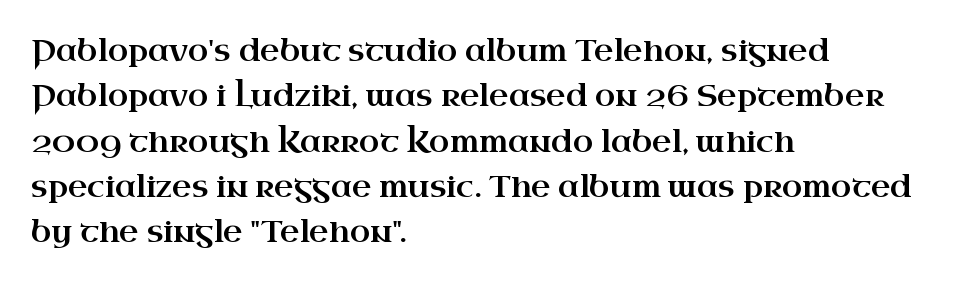
Q: Is the text italic (slanted)? A: No, it is upright.
Q: Is the typeface a serif or a sans-serif typeface? A: Serif.
Q: Is the text underlined? A: No.
Q: How is the paragraph aligned? A: Left-aligned.
Q: Is the spacing between letters normal or unusually wide? A: Normal.
Q: Is the spacing between lines tight, normal or loose? A: Normal.
Q: Width (condensed, normal, or wide)? A: Wide.
Q: Stroke contrast? A: High.
Q: x-height? A: Small.
Q: Monospaced? A: No.
